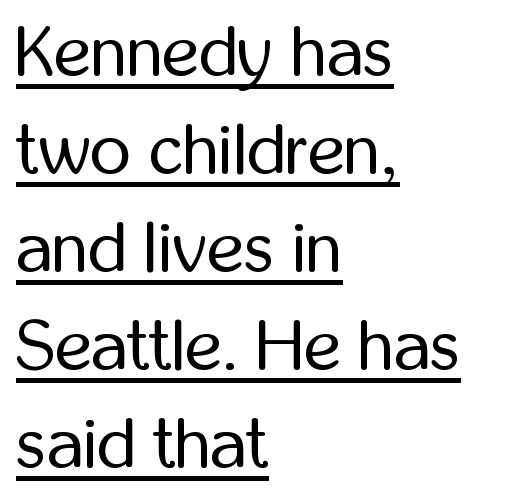
Q: Is the text bold? A: No.
Q: Is the text italic (slanted)? A: No, it is upright.
Q: Is the typeface a serif or a sans-serif typeface? A: Sans-serif.
Q: Is the text underlined? A: Yes.
Q: How is the paragraph aligned? A: Left-aligned.
Q: Is the spacing between letters normal or unusually wide? A: Normal.
Q: Is the spacing between lines tight, normal or loose? A: Normal.
Q: Width (condensed, normal, or wide)? A: Condensed.
Q: Stroke contrast? A: Low.
Q: x-height? A: Medium.
Q: Monospaced? A: No.
